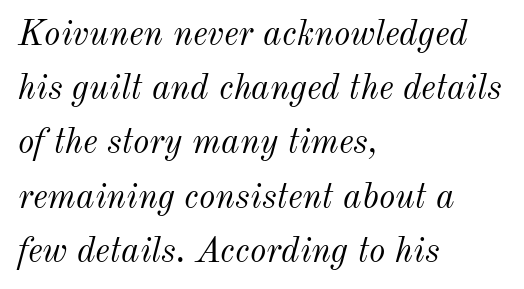
{"italic": "yes", "lean": "right", "slant_degrees": 12, "bold": "no", "weight": "light", "width": "normal", "stroke_contrast": "medium", "x_height": "small", "monospaced": "no", "underline": "no", "align": "left", "line_spacing": "normal", "line_spacing_ratio": 1.55, "letter_spacing": "normal", "letter_spacing_em": 0.0, "glyph_px": 35}
